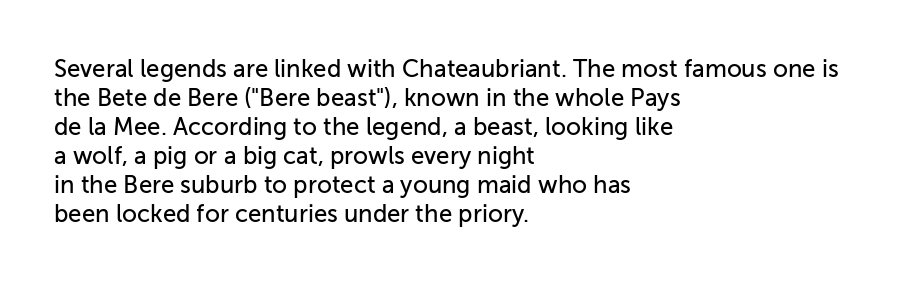
{"italic": "no", "underline": "no", "align": "left", "line_spacing_ratio": 1.21, "letter_spacing": "normal", "letter_spacing_em": 0.0, "glyph_px": 24}
